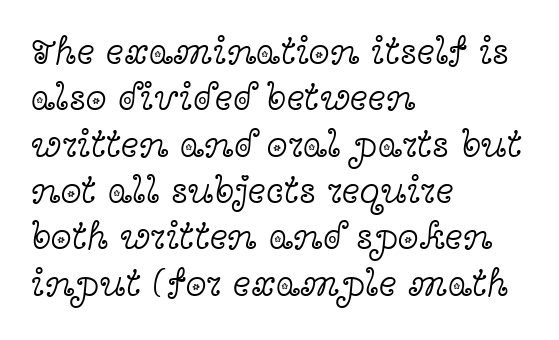
{"serif": "yes", "bold": "no", "weight": "light", "width": "wide", "x_height": "medium", "monospaced": "no", "underline": "no", "align": "left", "line_spacing_ratio": 1.22, "letter_spacing": "normal", "letter_spacing_em": 0.0, "glyph_px": 38}
